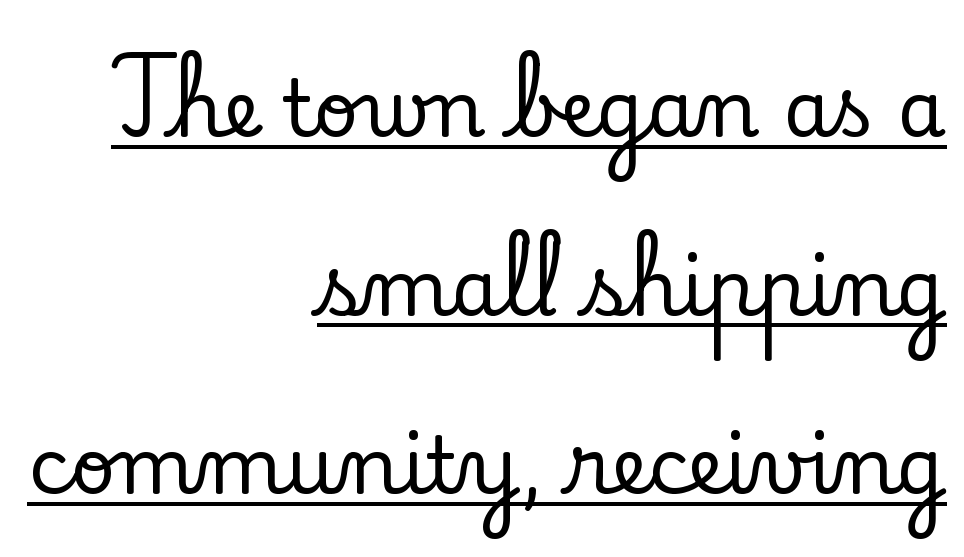
The image shows 78 px serif type, upright; set right-aligned, loose line spacing (2.29x), normal letter spacing, underlined; low stroke contrast and a small x-height.
